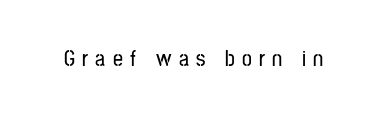
{"italic": "no", "underline": "no", "letter_spacing": "wide", "letter_spacing_em": 0.33, "glyph_px": 22}
